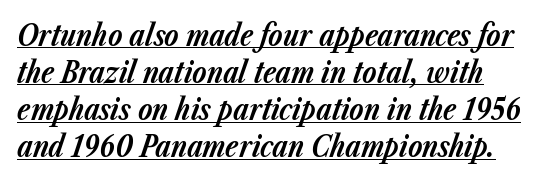
The image shows 29 px bold type, italic (leaning right); set normal line spacing (1.28x), normal letter spacing, underlined; low stroke contrast and a medium x-height.
